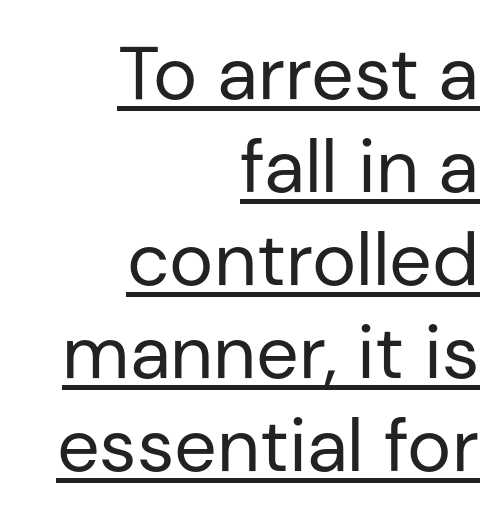
Q: Is the text bold? A: No.
Q: Is the text italic (slanted)? A: No, it is upright.
Q: Is the typeface a serif or a sans-serif typeface? A: Sans-serif.
Q: Is the text underlined? A: Yes.
Q: How is the paragraph aligned? A: Right-aligned.
Q: Is the spacing between letters normal or unusually wide? A: Normal.
Q: Width (condensed, normal, or wide)? A: Normal.
Q: Stroke contrast? A: Low.
Q: x-height? A: Medium.
Q: Monospaced? A: No.
